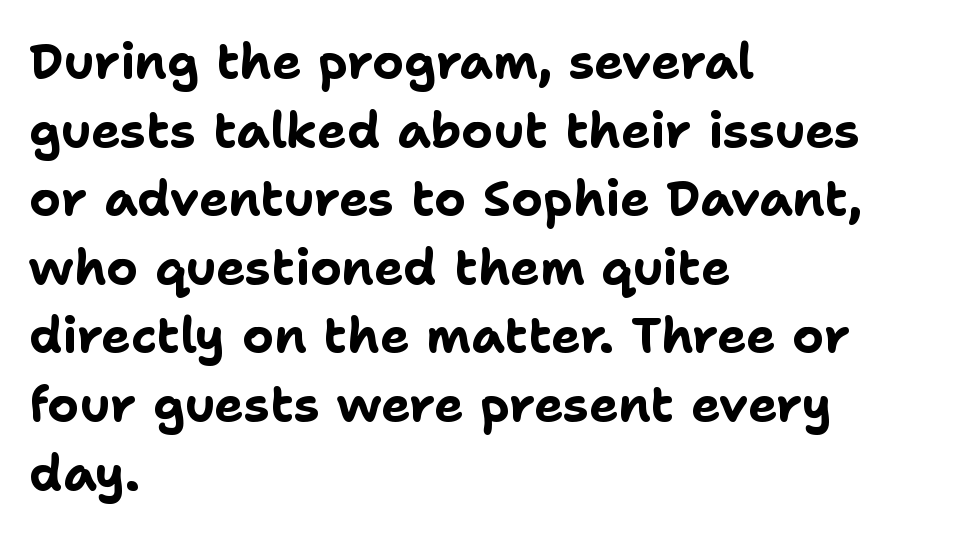
Varying glyph widths throughout — classic text-font behaviour. Compared with a centered layout, this one pins lines to the left instead. Spacing between characters is what you'd get straight out of the box. Stroke terminals: plain, sans-serif.
